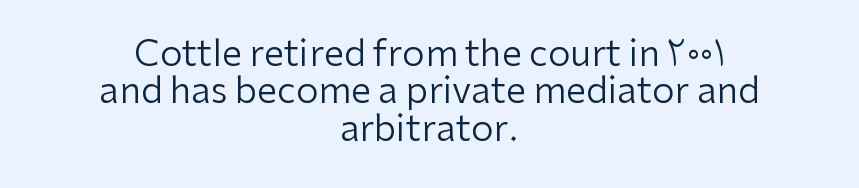
Q: Is the text bold? A: No.
Q: Is the text italic (slanted)? A: No, it is upright.
Q: Is the typeface a serif or a sans-serif typeface? A: Sans-serif.
Q: Is the text underlined? A: No.
Q: How is the paragraph aligned? A: Centered.
Q: Is the spacing between letters normal or unusually wide? A: Normal.
Q: Is the spacing between lines tight, normal or loose? A: Tight.
Q: Width (condensed, normal, or wide)? A: Normal.
Q: Stroke contrast? A: Low.
Q: x-height? A: Medium.
Q: Monospaced? A: No.
